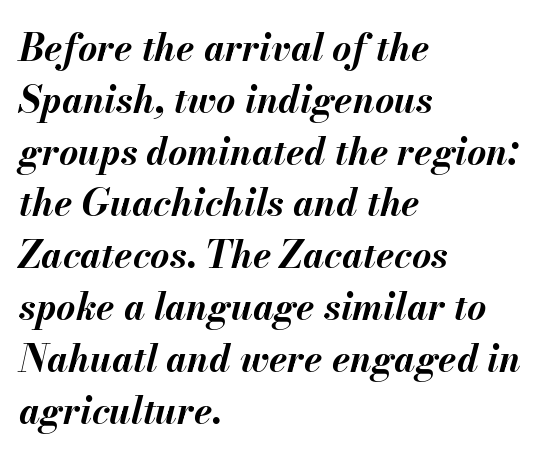
Students, this is bold: see how much ink each stroke carries. This sample uses an oblique cut, with every glyph tilted off the vertical. These lines are rendered in a variable-pitch font. Horizontal alignment here is leftward, the default for most running prose.
